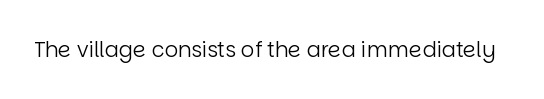
The passage shown is not underscored anywhere. The font's upright variant was chosen for this text. Stems here are at most as thick as an everyday book face. Observe the ordinary spacing: letters are neighbours, not strangers.
